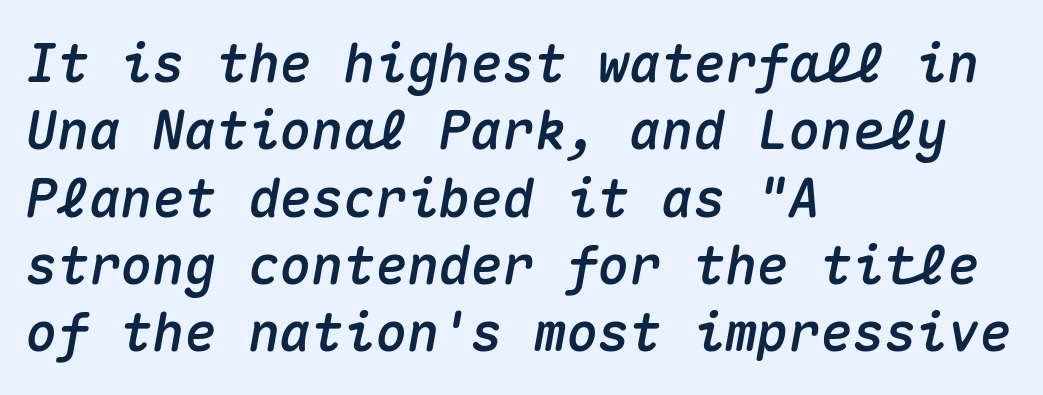
Q: Is the text italic (slanted)? A: Yes, it leans right by about 10 degrees.
Q: Is the text underlined? A: No.
Q: How is the paragraph aligned? A: Left-aligned.
Q: Is the spacing between letters normal or unusually wide? A: Normal.
Q: Is the spacing between lines tight, normal or loose? A: Normal.
Q: Width (condensed, normal, or wide)? A: Normal.
Q: Stroke contrast? A: Medium.
Q: x-height? A: Medium.
Q: Monospaced? A: Yes.
